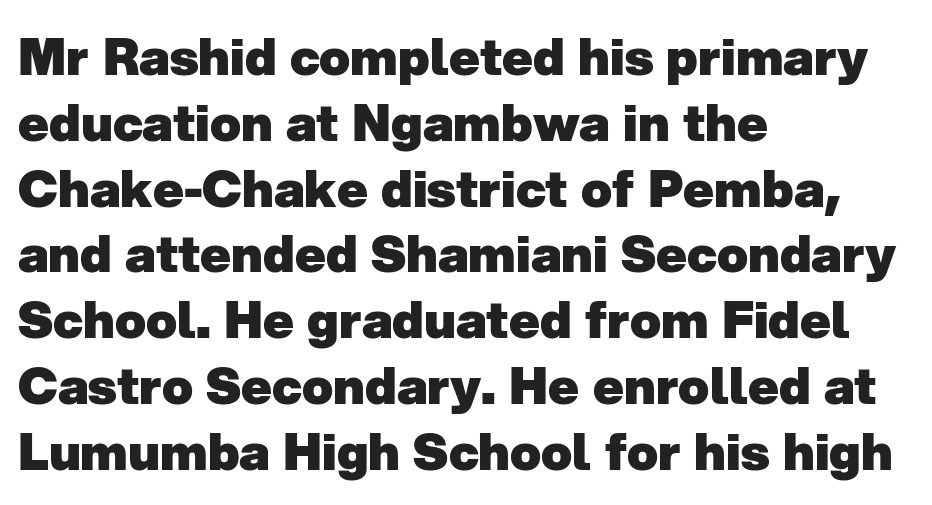
The image shows 51 px heavy sans-serif type; set left-aligned, normal line spacing (1.29x), normal letter spacing, not underlined; low stroke contrast and a medium x-height.
